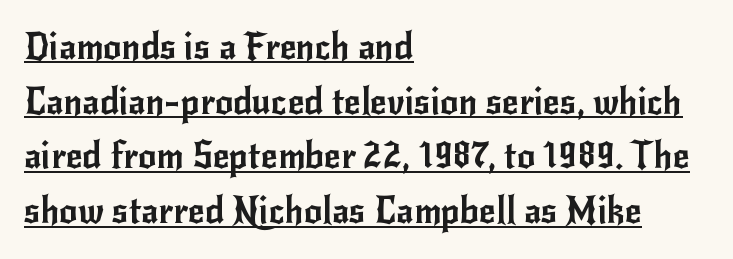
{"serif": "no", "italic": "no", "width": "normal", "stroke_contrast": "low", "x_height": "small", "monospaced": "no", "underline": "yes", "align": "left", "line_spacing": "normal", "line_spacing_ratio": 1.52, "letter_spacing": "normal", "letter_spacing_em": 0.0, "glyph_px": 36}
